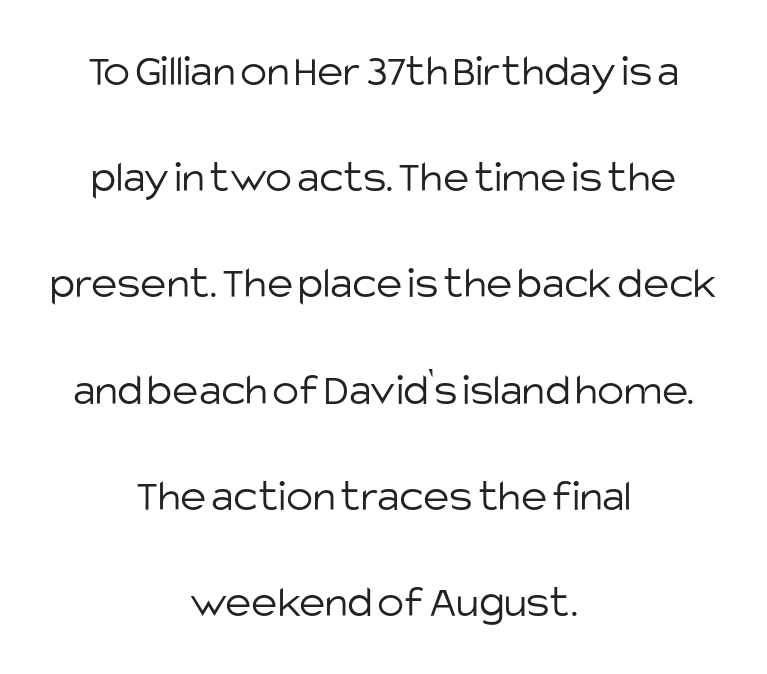
Q: Is the text bold? A: No.
Q: Is the text italic (slanted)? A: No, it is upright.
Q: Is the typeface a serif or a sans-serif typeface? A: Sans-serif.
Q: Is the text underlined? A: No.
Q: How is the paragraph aligned? A: Centered.
Q: Is the spacing between letters normal or unusually wide? A: Normal.
Q: Is the spacing between lines tight, normal or loose? A: Loose.
Q: Width (condensed, normal, or wide)? A: Normal.
Q: Stroke contrast? A: Low.
Q: x-height? A: Large.
Q: Monospaced? A: No.
